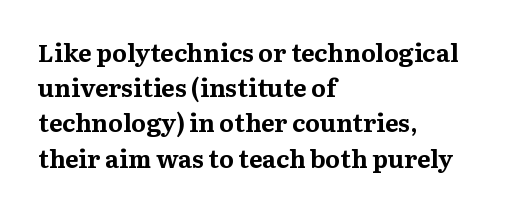
The image shows 25 px bold type, upright; set left-aligned, normal line spacing (1.41x), normal letter spacing, not underlined.
